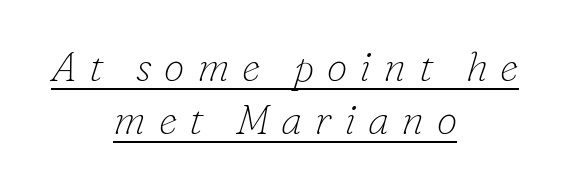
The image shows 42 px thin serif type, italic (leaning right); set centered, normal line spacing (1.27x), unusually wide letter spacing (+0.29 em), underlined; low stroke contrast and a small x-height.
